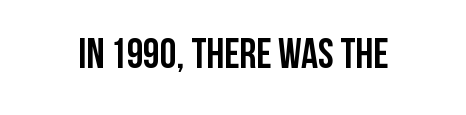
Q: Is the text bold? A: Yes.
Q: Is the text italic (slanted)? A: No, it is upright.
Q: Is the typeface a serif or a sans-serif typeface? A: Sans-serif.
Q: Is the text underlined? A: No.
Q: Is the spacing between letters normal or unusually wide? A: Normal.
Q: Width (condensed, normal, or wide)? A: Condensed.
Q: Stroke contrast? A: Low.
Q: x-height? A: Large.
Q: Monospaced? A: No.
